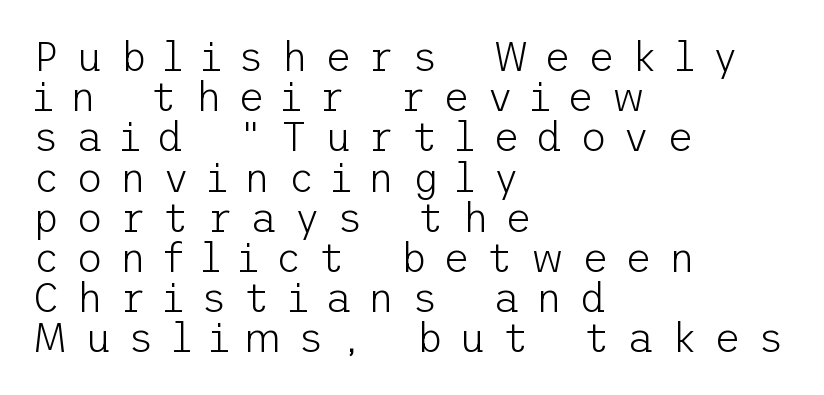
The image shows 41 px light sans-serif type, upright; set left-aligned, tight line spacing (0.98x), unusually wide letter spacing (+0.41 em), not underlined; low stroke contrast and a medium x-height.
